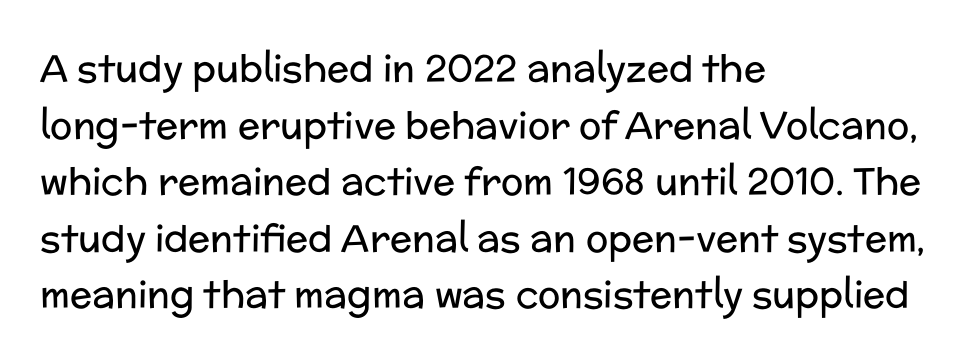
Q: Is the text bold? A: No.
Q: Is the text italic (slanted)? A: No, it is upright.
Q: Is the typeface a serif or a sans-serif typeface? A: Sans-serif.
Q: Is the text underlined? A: No.
Q: How is the paragraph aligned? A: Left-aligned.
Q: Is the spacing between letters normal or unusually wide? A: Normal.
Q: Is the spacing between lines tight, normal or loose? A: Normal.
Q: Width (condensed, normal, or wide)? A: Normal.
Q: Stroke contrast? A: Low.
Q: x-height? A: Medium.
Q: Monospaced? A: No.
